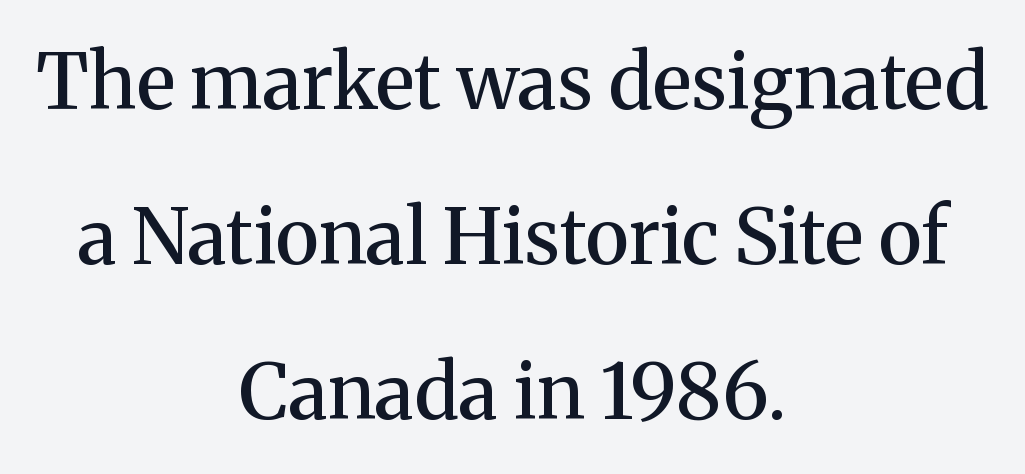
The space directly below the letters is spotless. Characters follow at the spacing the type designer built in. Ordinary non-slanted type is in use. Vertically, the passage feels expansive, rows floating well apart. Look at the bottom of the vertical strokes: they flare into serifs here.
